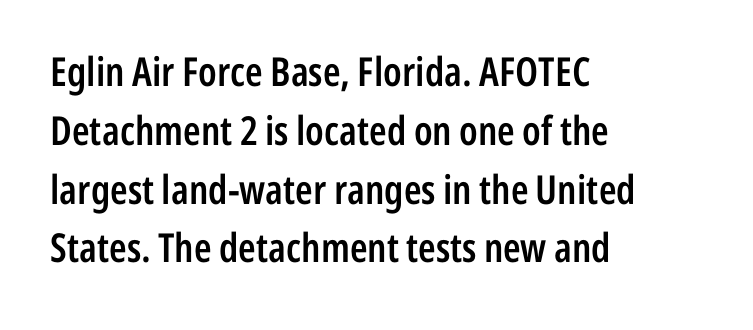
The letters carry no serifs — their stems end cleanly without finishing strokes. I'd describe the lettering as semibold — firm but not a full bold. You could not count columns in this text — the font is proportionally spaced. It's the straight-up-and-down kind of type.
